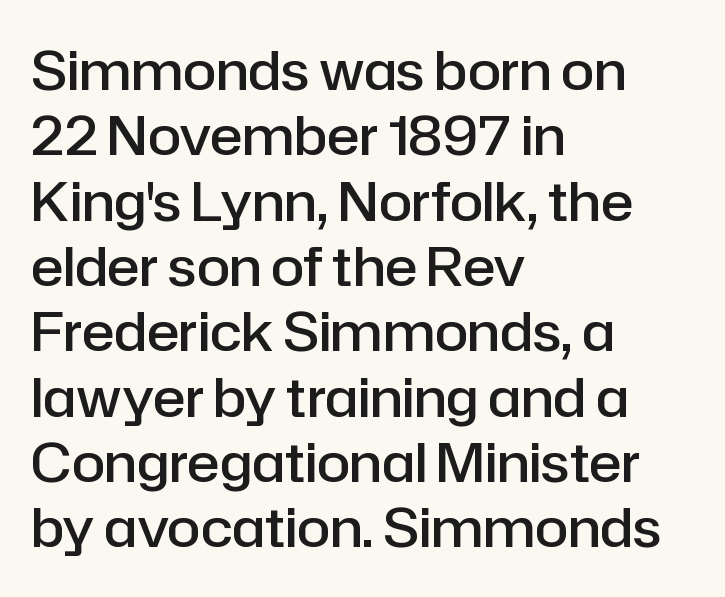
The tracking reads as untouched default to a designer's eye. Every stem runs plumb, perpendicular to the baseline. As a designer I'd log this as weight 600, semibold. Descender tails drop into unmarked territory. Which margin do the lines hug? The left one — the right edge is uneven.
